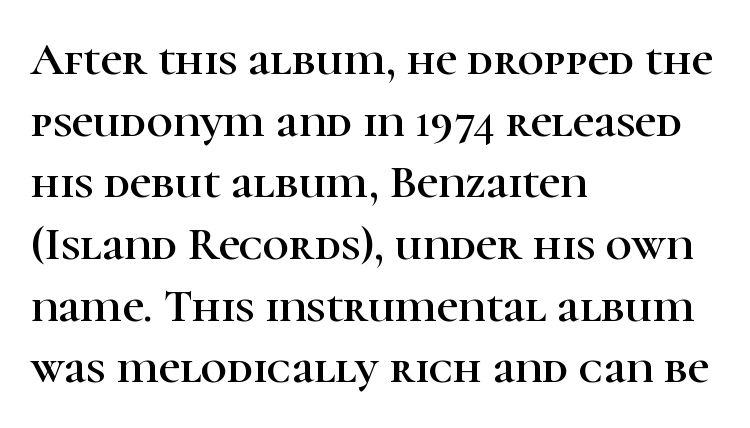
{"serif": "yes", "italic": "no", "width": "normal", "stroke_contrast": "high", "x_height": "medium", "monospaced": "no", "underline": "no", "align": "left", "line_spacing": "normal", "line_spacing_ratio": 1.34, "letter_spacing": "normal", "letter_spacing_em": 0.0, "glyph_px": 46}
